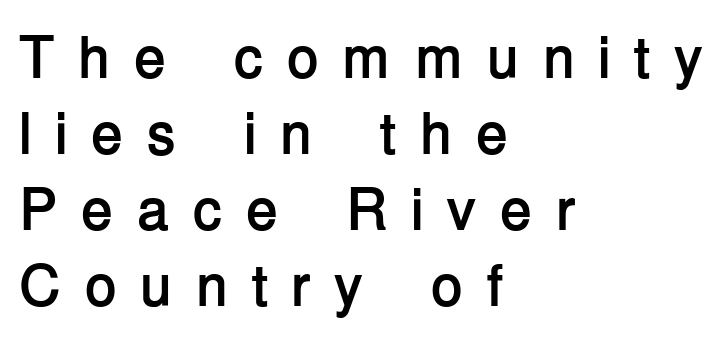
The image shows 59 px semibold sans-serif type, upright; set left-aligned, normal line spacing (1.29x), unusually wide letter spacing (+0.39 em), not underlined; low stroke contrast and a medium x-height.
